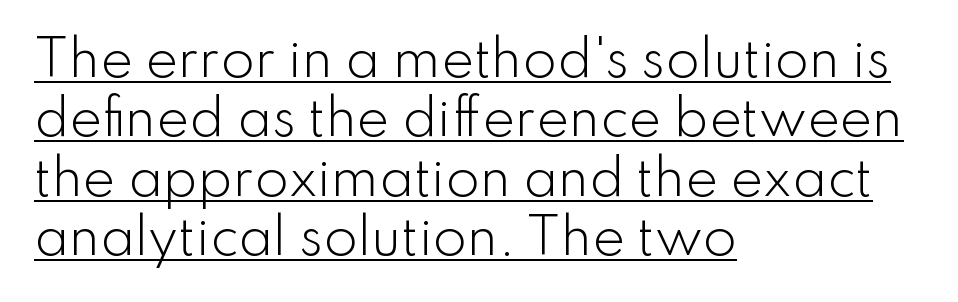
Is the stroke heavy? The answer is a plain regular-or-lighter. Quick note: not italic, upright. What kind of face is this? One without serifs — a sans. Think of a printed novel: that variable character pitch is what you see here. Horizontal alignment here is leftward, the default for most running prose. The gaps between neighbouring characters are ordinary and unremarkable.
